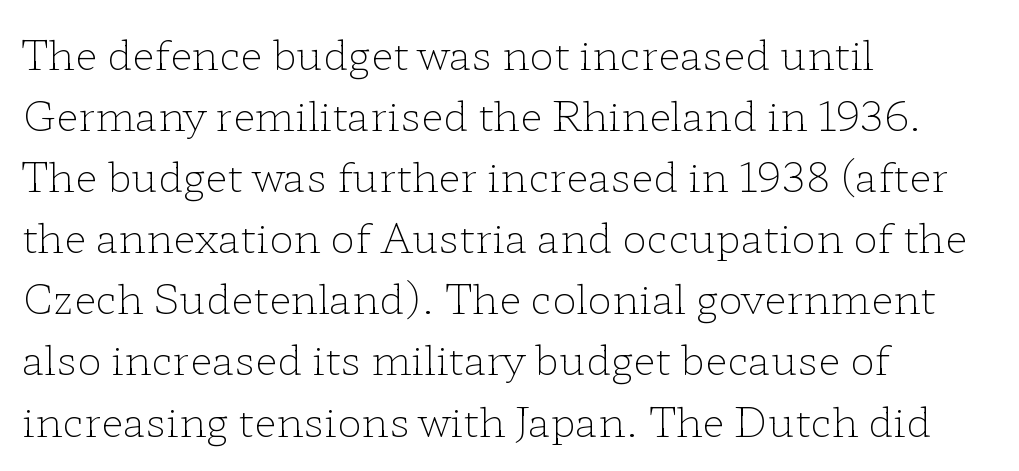
Q: Is the text bold? A: No.
Q: Is the text italic (slanted)? A: No, it is upright.
Q: Is the typeface a serif or a sans-serif typeface? A: Serif.
Q: Is the text underlined? A: No.
Q: How is the paragraph aligned? A: Left-aligned.
Q: Is the spacing between letters normal or unusually wide? A: Normal.
Q: Is the spacing between lines tight, normal or loose? A: Normal.
Q: Width (condensed, normal, or wide)? A: Wide.
Q: Stroke contrast? A: Low.
Q: x-height? A: Medium.
Q: Monospaced? A: No.
